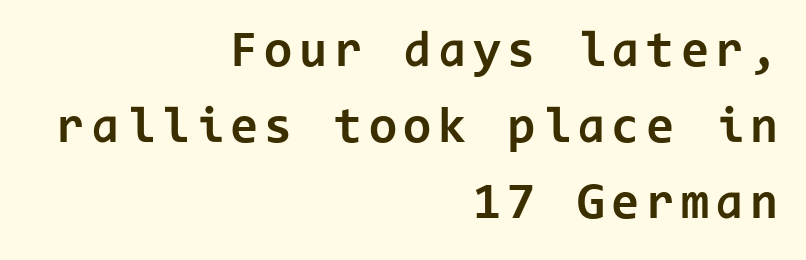
Q: Is the text bold? A: Yes.
Q: Is the text italic (slanted)? A: No, it is upright.
Q: Is the typeface a serif or a sans-serif typeface? A: Sans-serif.
Q: Is the text underlined? A: No.
Q: How is the paragraph aligned? A: Right-aligned.
Q: Is the spacing between lines tight, normal or loose? A: Normal.
Q: Width (condensed, normal, or wide)? A: Normal.
Q: Stroke contrast? A: Low.
Q: x-height? A: Medium.
Q: Monospaced? A: Yes.
